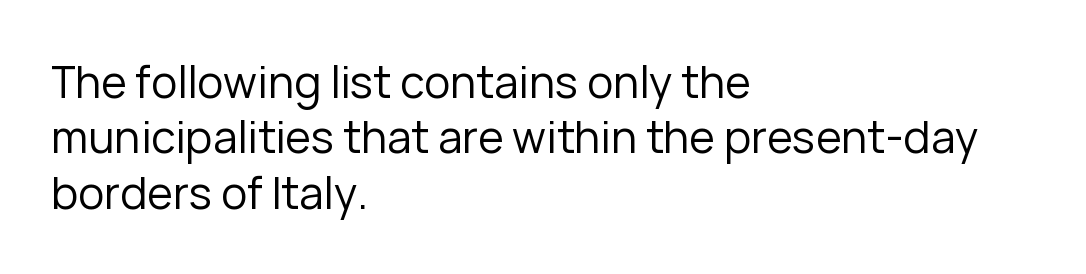
{"serif": "no", "italic": "no", "bold": "no", "weight": "regular", "width": "normal", "stroke_contrast": "low", "x_height": "medium", "monospaced": "no", "underline": "no", "align": "left", "line_spacing": "normal", "line_spacing_ratio": 1.26, "letter_spacing": "normal", "letter_spacing_em": 0.0, "glyph_px": 44}
